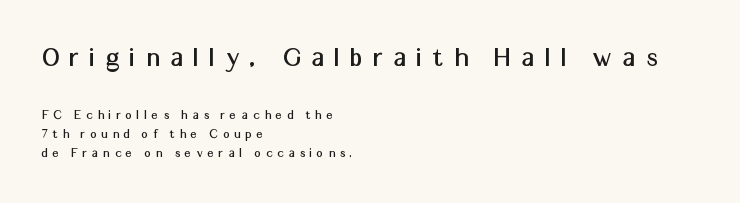
Q: Is the text italic (slanted)? A: No, it is upright.
Q: Is the typeface a serif or a sans-serif typeface? A: Sans-serif.
Q: Is the text underlined? A: No.
Q: How is the paragraph aligned? A: Left-aligned.
Q: Is the spacing between letters normal or unusually wide? A: Unusually wide.
Q: Is the spacing between lines tight, normal or loose? A: Normal.
Q: Which block of text is set in a larger size, the first (top) or the second (bottom)? A: The first (top) one.
Q: Width (condensed, normal, or wide)? A: Normal.
Q: Stroke contrast? A: Medium.
Q: x-height? A: Medium.
Q: Monospaced? A: No.
